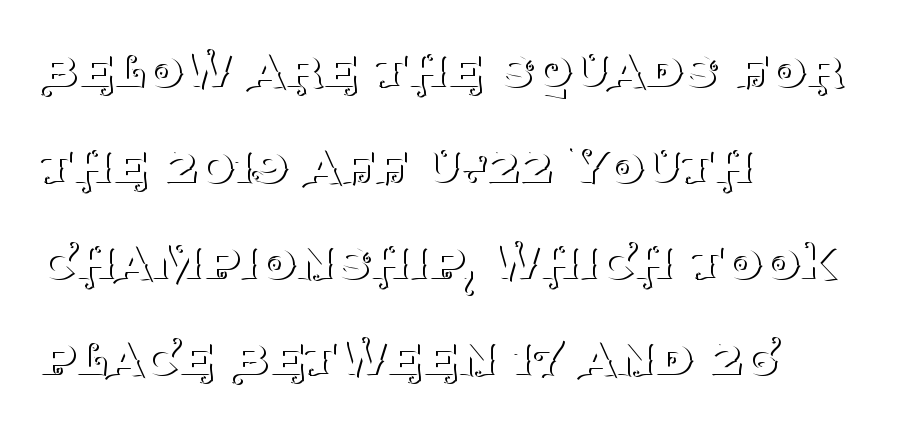
The image shows 60 px thin serif type, upright; set left-aligned, normal line spacing (1.6x), normal letter spacing, not underlined; medium stroke contrast and a large x-height.
